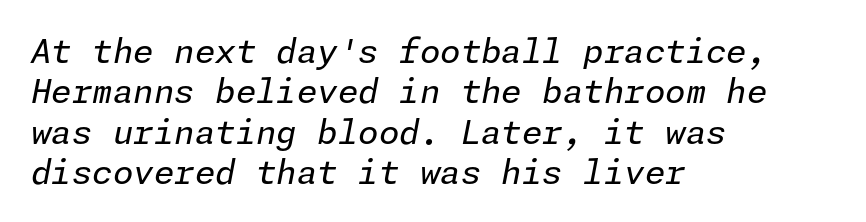
The rendering applies a slant to the glyphs. No word sits above an underline. The rendering keeps characters at their native spacing. The weight tops out at a normal text grade.
